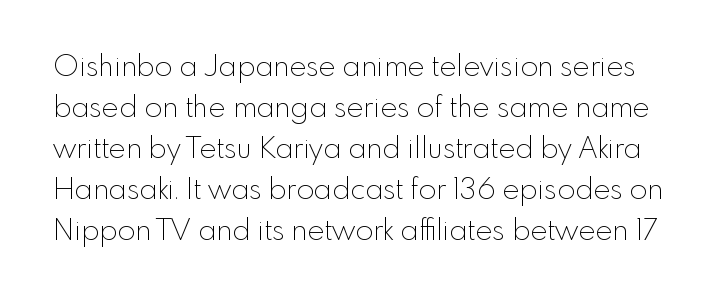
The image shows 29 px thin sans-serif type, upright; set normal line spacing (1.41x), normal letter spacing, not underlined; a small x-height.
